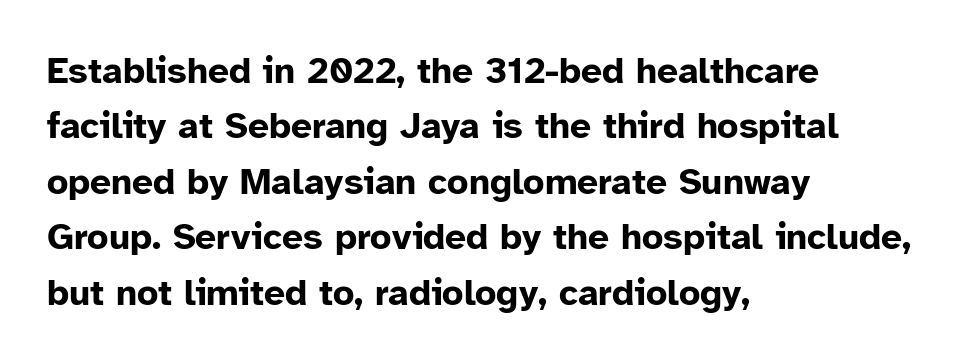
Q: Is the text bold? A: Yes.
Q: Is the text italic (slanted)? A: No, it is upright.
Q: Is the typeface a serif or a sans-serif typeface? A: Sans-serif.
Q: Is the text underlined? A: No.
Q: How is the paragraph aligned? A: Left-aligned.
Q: Is the spacing between letters normal or unusually wide? A: Normal.
Q: Is the spacing between lines tight, normal or loose? A: Normal.
Q: Width (condensed, normal, or wide)? A: Normal.
Q: Stroke contrast? A: Low.
Q: x-height? A: Medium.
Q: Monospaced? A: No.
